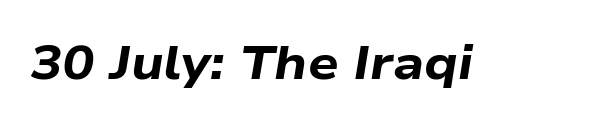
Q: Is the text bold? A: Yes.
Q: Is the text italic (slanted)? A: Yes, it leans right by about 9 degrees.
Q: Is the text underlined? A: No.
Q: Is the spacing between letters normal or unusually wide? A: Normal.
Q: Width (condensed, normal, or wide)? A: Wide.
Q: Stroke contrast? A: Low.
Q: x-height? A: Medium.
Q: Monospaced? A: No.
